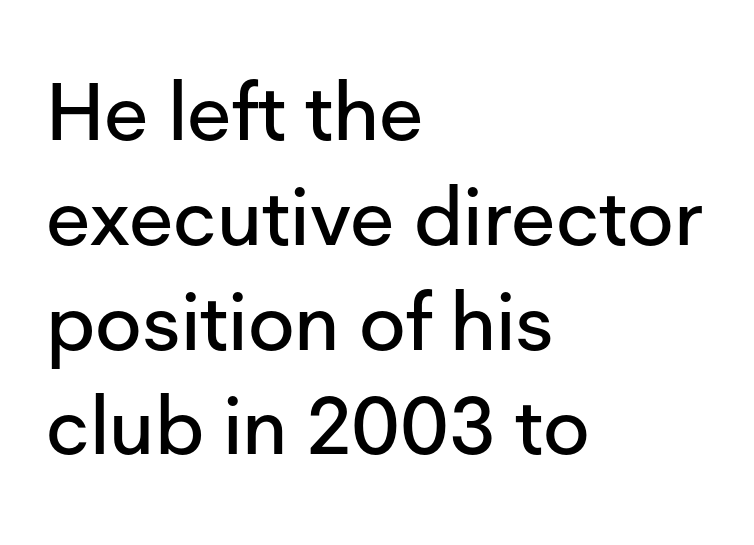
The image shows 80 px sans-serif type, upright; set left-aligned, normal line spacing (1.31x), normal letter spacing, not underlined; low stroke contrast and a medium x-height.
